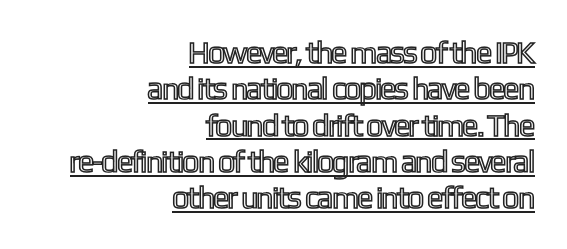
Q: Is the text italic (slanted)? A: No, it is upright.
Q: Is the text underlined? A: Yes.
Q: How is the paragraph aligned? A: Right-aligned.
Q: Is the spacing between letters normal or unusually wide? A: Normal.
Q: Width (condensed, normal, or wide)? A: Condensed.
Q: x-height? A: Medium.
Q: Monospaced? A: No.
